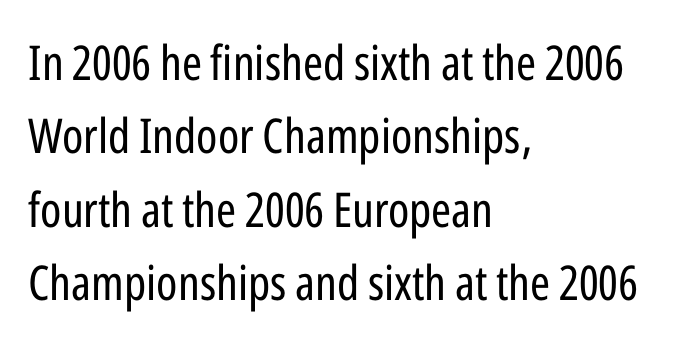
Q: Is the text bold? A: No.
Q: Is the text italic (slanted)? A: No, it is upright.
Q: Is the typeface a serif or a sans-serif typeface? A: Sans-serif.
Q: Is the text underlined? A: No.
Q: How is the paragraph aligned? A: Left-aligned.
Q: Is the spacing between letters normal or unusually wide? A: Normal.
Q: Is the spacing between lines tight, normal or loose? A: Normal.
Q: Width (condensed, normal, or wide)? A: Condensed.
Q: Stroke contrast? A: Low.
Q: x-height? A: Medium.
Q: Monospaced? A: No.
